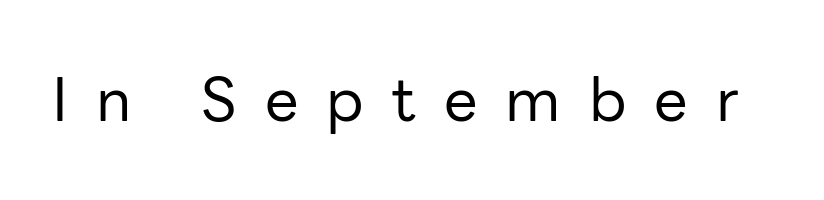
The image shows 60 px regular-weight sans-serif type, upright; set unusually wide letter spacing (+0.47 em), not underlined; low stroke contrast and a medium x-height.
